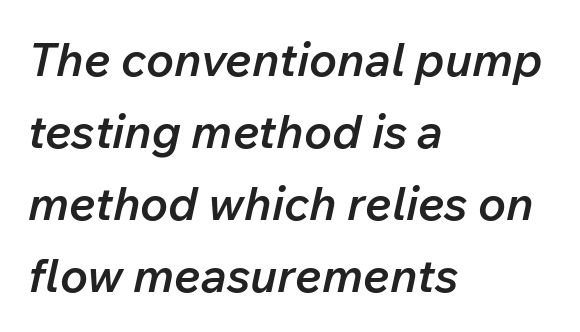
The image shows 47 px semibold type, italic (leaning right); set left-aligned, normal line spacing (1.53x), normal letter spacing, not underlined; low stroke contrast and a medium x-height.
